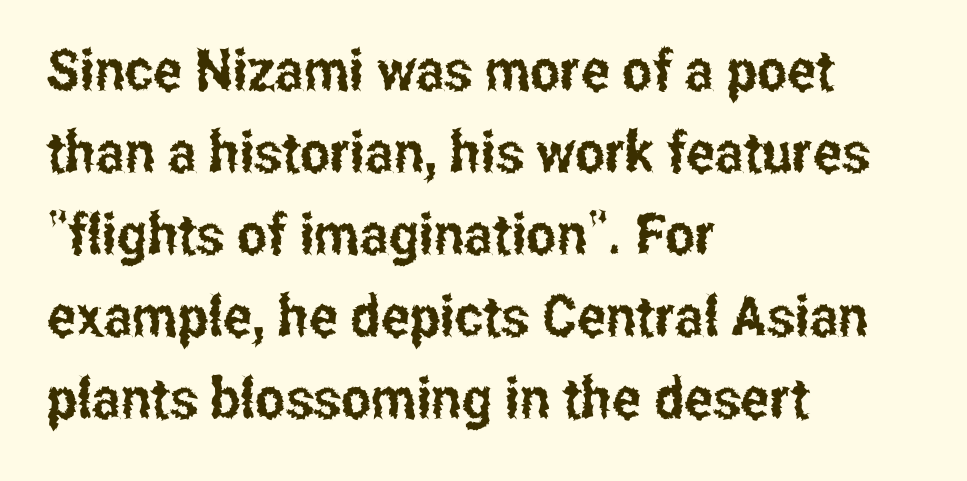
The image shows 57 px condensed sans-serif type, upright; set left-aligned, normal line spacing (1.44x), normal letter spacing, not underlined; low stroke contrast and a medium x-height.
